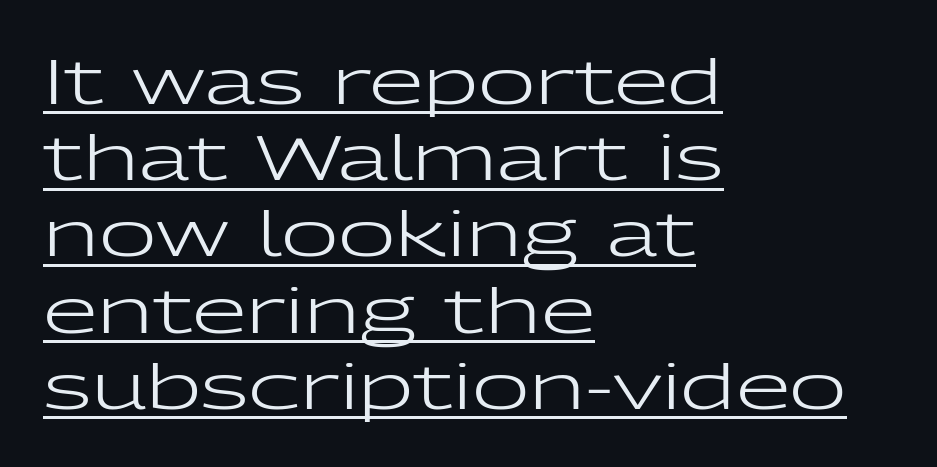
Looks like someone drew a line under every word here. Stroke thickness stays within the range of a standard reading face or lighter. The letters stand straight up with perfectly vertical stems. Proportional: the letters do not fall into vertical columns. The rendering keeps characters at their native spacing. A sans-serif font was chosen for this passage.
